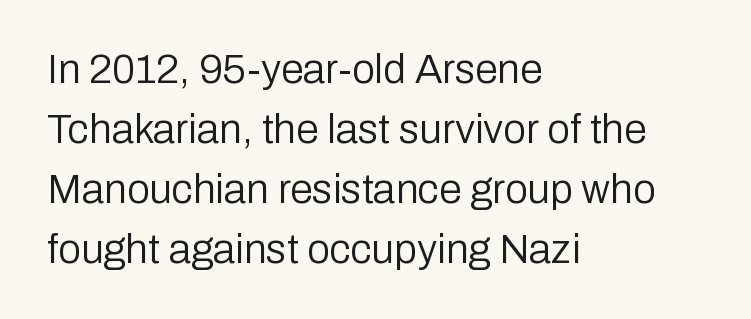
In terms of leading, this rendering sits right in the middle. Every stem runs plumb, perpendicular to the baseline. Underline: absent. The typeface has the unassuming heft of standard copy or less.
